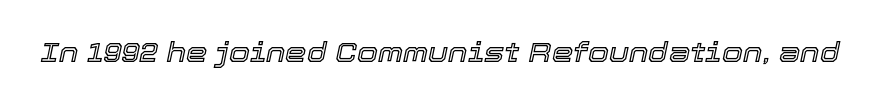
{"italic": "yes", "lean": "right", "slant_degrees": 12, "underline": "no", "letter_spacing": "normal", "letter_spacing_em": 0.0, "glyph_px": 27}
